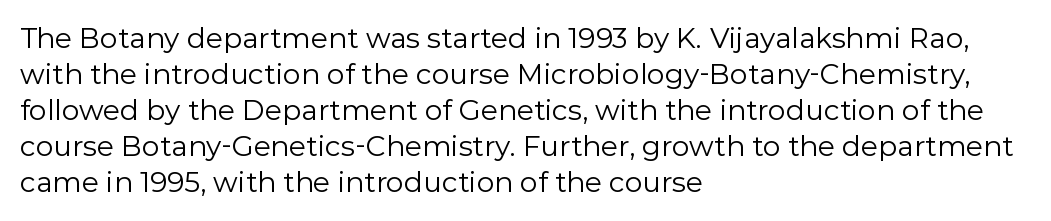
{"serif": "no", "italic": "no", "bold": "no", "weight": "regular", "width": "normal", "stroke_contrast": "low", "x_height": "medium", "monospaced": "no", "underline": "no", "align": "left", "line_spacing": "normal", "line_spacing_ratio": 1.29, "letter_spacing": "normal", "letter_spacing_em": 0.0, "glyph_px": 28}
